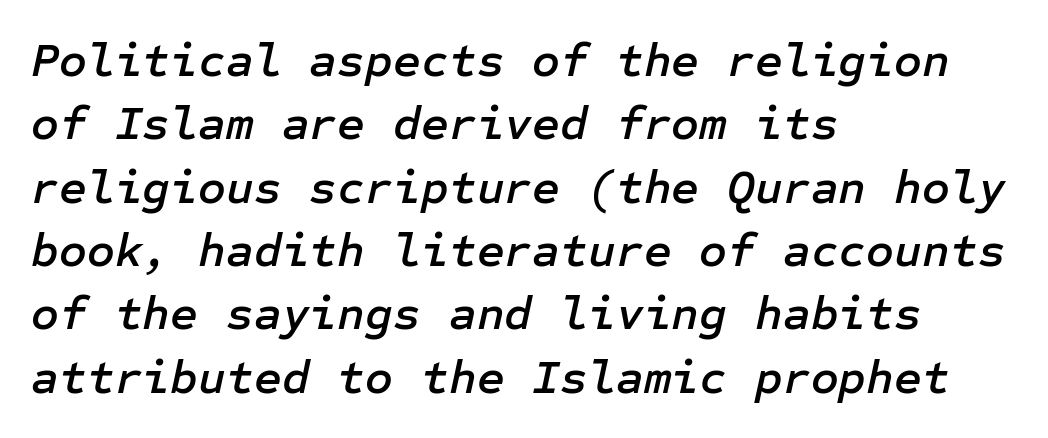
The image shows 48 px text type, italic (leaning right); set left-aligned, normal line spacing (1.32x), normal letter spacing, not underlined; low stroke contrast and a medium x-height.
